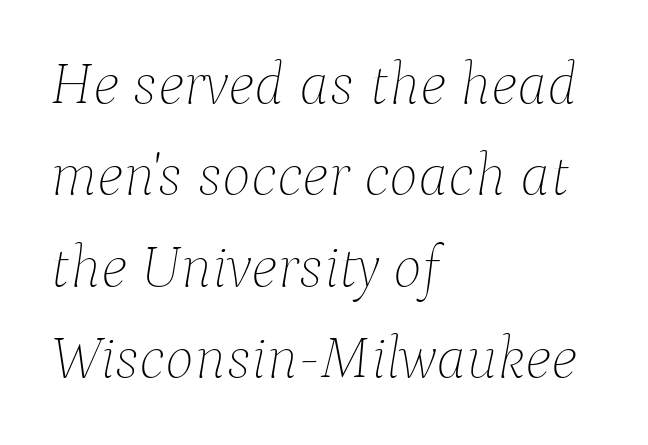
The gaps between neighbouring characters are ordinary and unremarkable. Caption: multi-line text, flush left, ragged right. In terms of posture, this sample is oblique. The passage shown is not bold in any degree.
